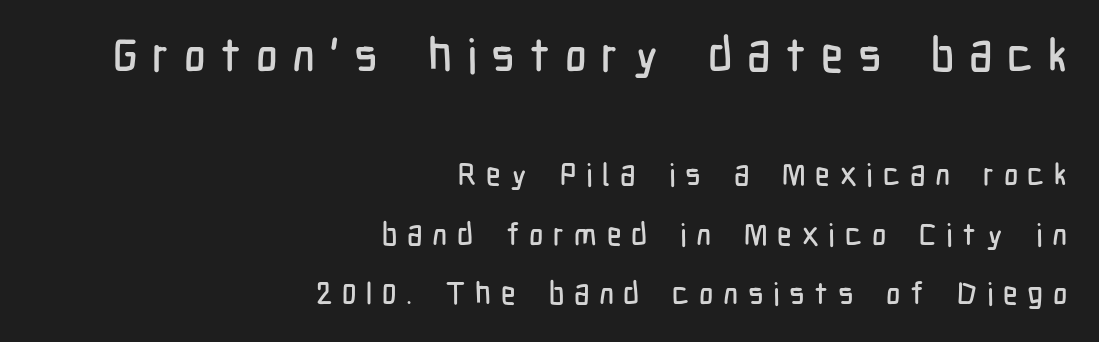
The space directly below the letters is spotless. A great deal of white space separates one row of letters from the next. The designer gave the opening block more size than the closing block. The lettering holds an erect, upright posture throughout.
